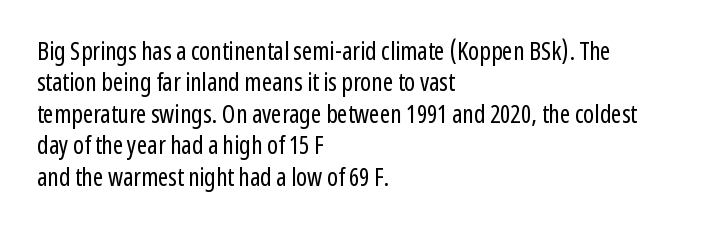
The image shows 25 px text type, upright; set left-aligned, normal line spacing (1.26x), normal letter spacing, not underlined.
